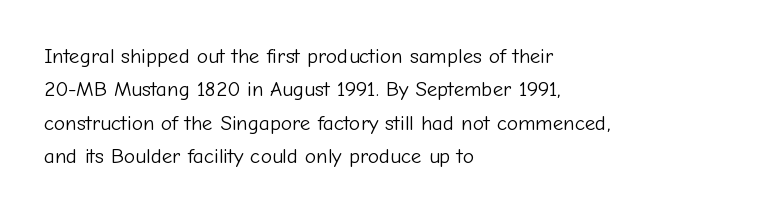
The image shows 21 px text type, upright; set left-aligned, normal line spacing (1.59x), normal letter spacing, not underlined.
